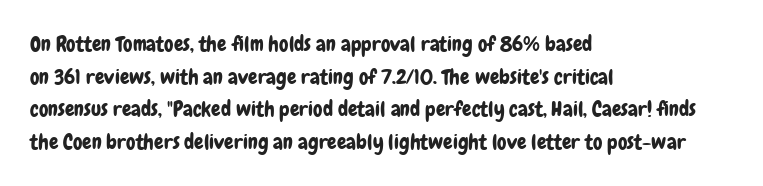
The line-height multiplier appears to be the usual default. Posture: straight, roman, zero tilt. This sample uses plain, unmodified letter spacing. No word sits above an underline.
